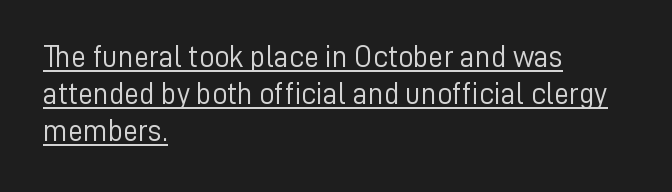
Q: Is the text bold? A: No.
Q: Is the text italic (slanted)? A: No, it is upright.
Q: Is the typeface a serif or a sans-serif typeface? A: Sans-serif.
Q: Is the text underlined? A: Yes.
Q: How is the paragraph aligned? A: Left-aligned.
Q: Is the spacing between letters normal or unusually wide? A: Normal.
Q: Width (condensed, normal, or wide)? A: Normal.
Q: Stroke contrast? A: Low.
Q: x-height? A: Medium.
Q: Monospaced? A: No.
